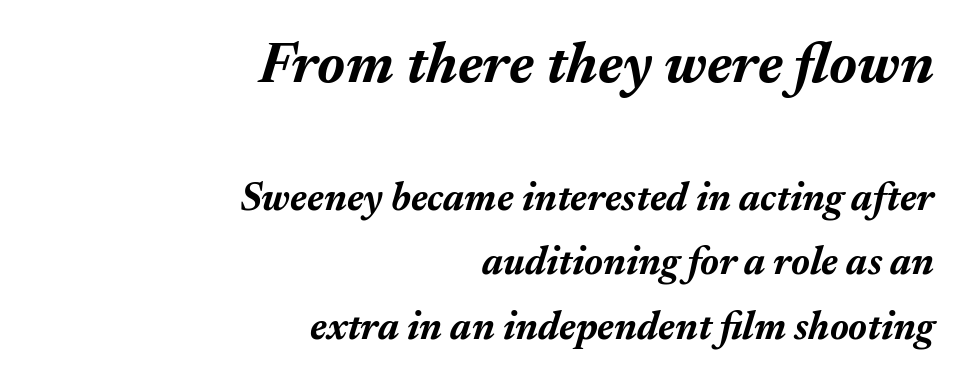
{"italic": "yes", "lean": "right", "slant_degrees": 17, "bold": "yes", "weight": "bold", "width": "normal", "stroke_contrast": "medium", "x_height": "medium", "monospaced": "no", "underline": "no", "align": "right", "line_spacing": "normal", "line_spacing_ratio": 1.65, "letter_spacing": "normal", "letter_spacing_em": 0.0, "larger_block": "first", "size_ratio": 1.49, "glyph_px": 58}
